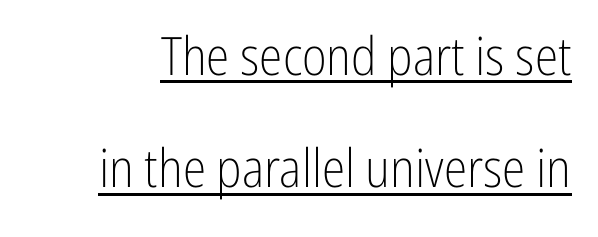
{"serif": "no", "italic": "no", "bold": "no", "weight": "light", "width": "condensed", "stroke_contrast": "low", "x_height": "medium", "monospaced": "no", "underline": "yes", "line_spacing": "loose", "line_spacing_ratio": 2.12, "letter_spacing": "normal", "letter_spacing_em": 0.0, "glyph_px": 53}
